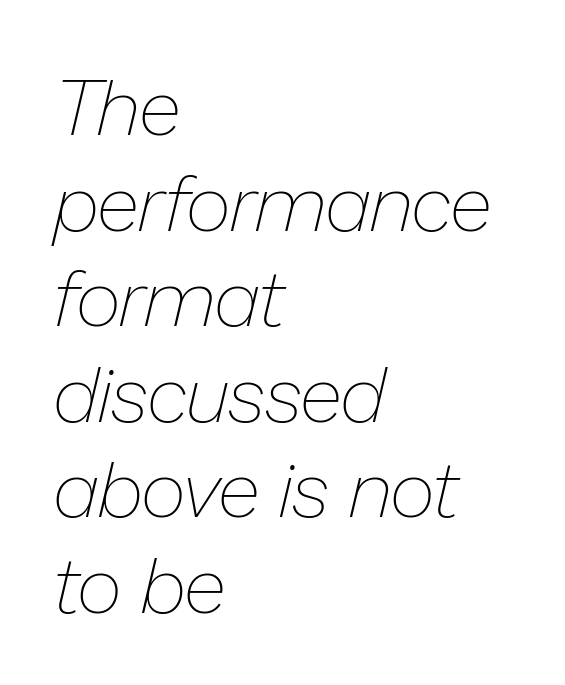
Q: Is the text bold? A: No.
Q: Is the text italic (slanted)? A: Yes, it leans right by about 13 degrees.
Q: Is the text underlined? A: No.
Q: How is the paragraph aligned? A: Left-aligned.
Q: Is the spacing between letters normal or unusually wide? A: Normal.
Q: Width (condensed, normal, or wide)? A: Normal.
Q: Stroke contrast? A: Low.
Q: x-height? A: Medium.
Q: Monospaced? A: No.
